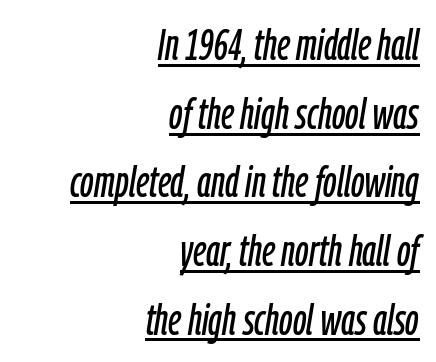
{"italic": "yes", "lean": "right", "slant_degrees": 9, "width": "condensed", "stroke_contrast": "low", "x_height": "medium", "monospaced": "no", "underline": "yes", "align": "right", "line_spacing": "normal", "line_spacing_ratio": 1.56, "letter_spacing": "normal", "letter_spacing_em": 0.0, "glyph_px": 44}
